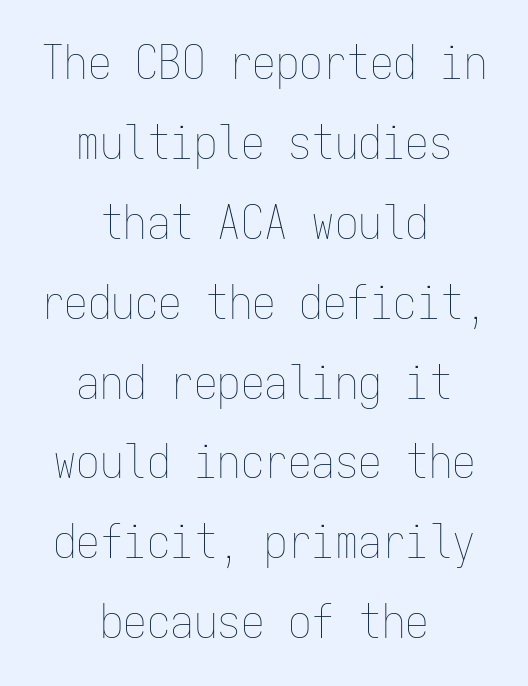
Q: Is the text bold? A: No.
Q: Is the text italic (slanted)? A: No, it is upright.
Q: Is the text underlined? A: No.
Q: How is the paragraph aligned? A: Centered.
Q: Is the spacing between letters normal or unusually wide? A: Normal.
Q: Is the spacing between lines tight, normal or loose? A: Normal.
Q: Width (condensed, normal, or wide)? A: Condensed.
Q: Stroke contrast? A: Low.
Q: x-height? A: Medium.
Q: Monospaced? A: Yes.
